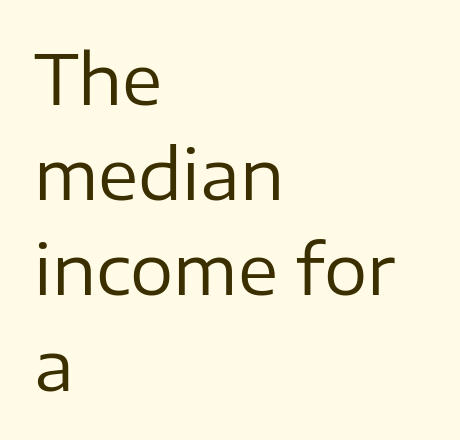
How are the letters spaced? Ordinarily, with no added tracking. The typesetting does not lean heavy: it is not bold. Horizontal alignment here is leftward, the default for most running prose. The designer left line spacing at the default.
